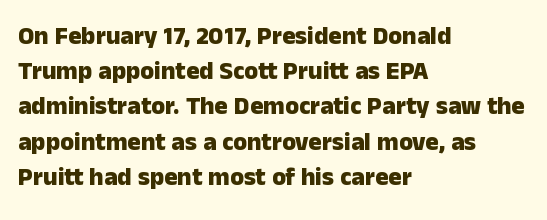
Q: Is the text bold? A: Yes.
Q: Is the text italic (slanted)? A: No, it is upright.
Q: Is the text underlined? A: No.
Q: How is the paragraph aligned? A: Left-aligned.
Q: Is the spacing between letters normal or unusually wide? A: Normal.
Q: Is the spacing between lines tight, normal or loose? A: Normal.
